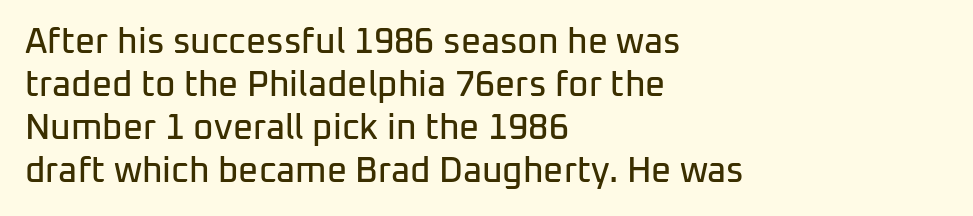
{"serif": "no", "italic": "no", "width": "normal", "stroke_contrast": "low", "x_height": "medium", "monospaced": "no", "underline": "no", "align": "left", "line_spacing_ratio": 1.23, "letter_spacing": "normal", "letter_spacing_em": 0.0, "glyph_px": 35}
